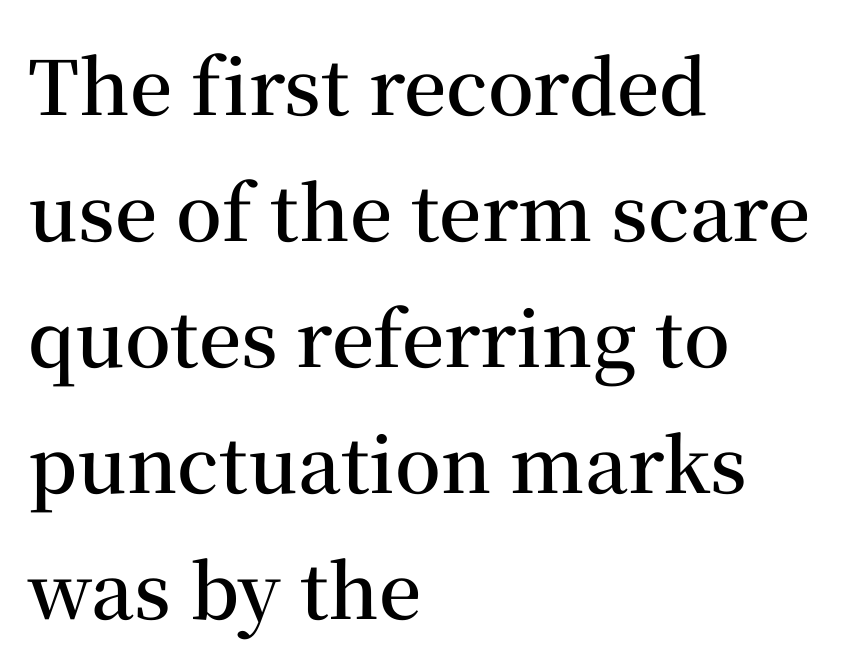
The image shows 75 px semibold serif type, upright; set left-aligned, normal line spacing (1.68x), normal letter spacing, not underlined; medium stroke contrast and a medium x-height.
